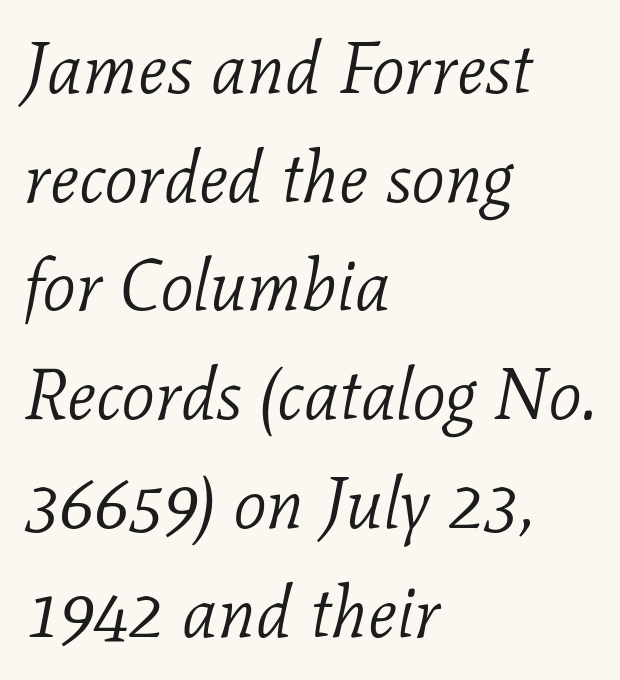
Q: Is the text bold? A: No.
Q: Is the text italic (slanted)? A: Yes, it leans right by about 11 degrees.
Q: Is the typeface a serif or a sans-serif typeface? A: Serif.
Q: Is the text underlined? A: No.
Q: How is the paragraph aligned? A: Left-aligned.
Q: Is the spacing between letters normal or unusually wide? A: Normal.
Q: Is the spacing between lines tight, normal or loose? A: Normal.
Q: Width (condensed, normal, or wide)? A: Normal.
Q: Stroke contrast? A: Low.
Q: x-height? A: Medium.
Q: Monospaced? A: No.
